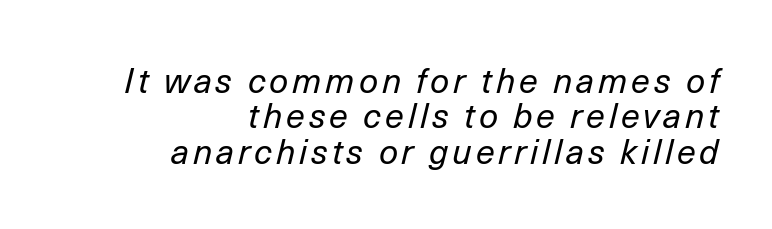
Q: Is the text bold? A: No.
Q: Is the text italic (slanted)? A: Yes, it leans right by about 14 degrees.
Q: Is the text underlined? A: No.
Q: How is the paragraph aligned? A: Right-aligned.
Q: Is the spacing between lines tight, normal or loose? A: Tight.
Q: Width (condensed, normal, or wide)? A: Normal.
Q: Stroke contrast? A: Low.
Q: x-height? A: Medium.
Q: Monospaced? A: No.
